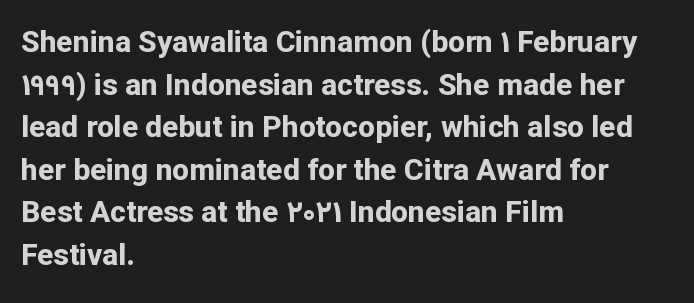
Q: Is the text bold? A: Yes.
Q: Is the text italic (slanted)? A: No, it is upright.
Q: Is the typeface a serif or a sans-serif typeface? A: Sans-serif.
Q: Is the text underlined? A: No.
Q: How is the paragraph aligned? A: Left-aligned.
Q: Is the spacing between letters normal or unusually wide? A: Normal.
Q: Is the spacing between lines tight, normal or loose? A: Normal.
Q: Width (condensed, normal, or wide)? A: Normal.
Q: Stroke contrast? A: Low.
Q: x-height? A: Medium.
Q: Monospaced? A: No.
